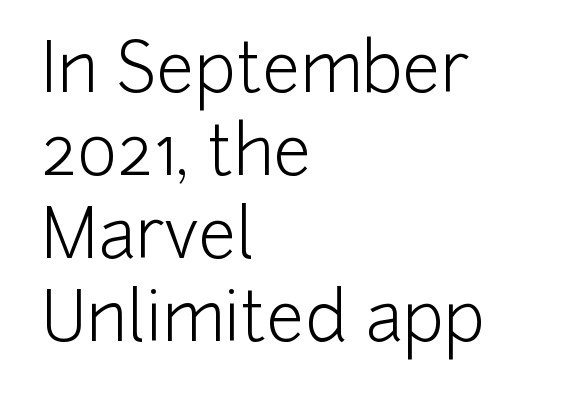
Q: Is the text bold? A: No.
Q: Is the text italic (slanted)? A: No, it is upright.
Q: Is the typeface a serif or a sans-serif typeface? A: Sans-serif.
Q: Is the text underlined? A: No.
Q: How is the paragraph aligned? A: Left-aligned.
Q: Is the spacing between letters normal or unusually wide? A: Normal.
Q: Width (condensed, normal, or wide)? A: Normal.
Q: Stroke contrast? A: Low.
Q: x-height? A: Medium.
Q: Monospaced? A: No.
